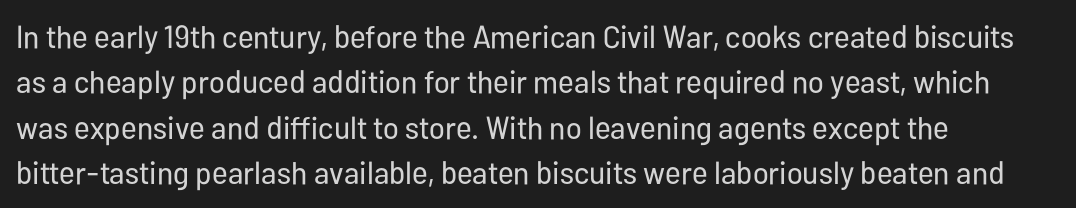
The image shows 32 px regular-weight, condensed sans-serif type, upright; set left-aligned, normal line spacing (1.42x), normal letter spacing, not underlined; low stroke contrast and a medium x-height.
